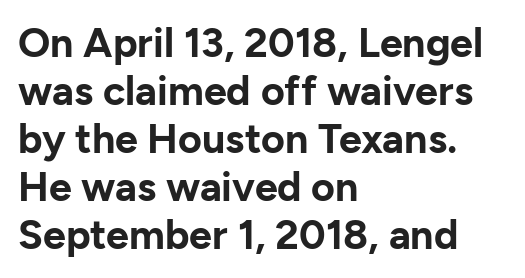
Q: Is the text bold? A: Yes.
Q: Is the text italic (slanted)? A: No, it is upright.
Q: Is the typeface a serif or a sans-serif typeface? A: Sans-serif.
Q: Is the text underlined? A: No.
Q: How is the paragraph aligned? A: Left-aligned.
Q: Is the spacing between letters normal or unusually wide? A: Normal.
Q: Width (condensed, normal, or wide)? A: Normal.
Q: Stroke contrast? A: Low.
Q: x-height? A: Medium.
Q: Monospaced? A: No.
